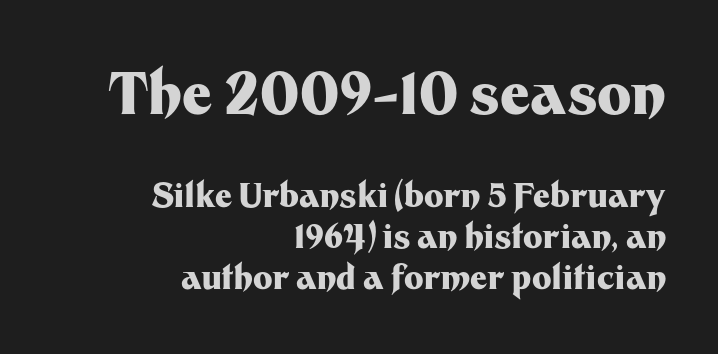
Q: Is the text bold? A: Yes.
Q: Is the text italic (slanted)? A: No, it is upright.
Q: Is the typeface a serif or a sans-serif typeface? A: Sans-serif.
Q: Is the text underlined? A: No.
Q: How is the paragraph aligned? A: Right-aligned.
Q: Is the spacing between letters normal or unusually wide? A: Normal.
Q: Is the spacing between lines tight, normal or loose? A: Normal.
Q: Which block of text is set in a larger size, the first (top) or the second (bottom)? A: The first (top) one.
Q: Width (condensed, normal, or wide)? A: Normal.
Q: Stroke contrast? A: Medium.
Q: x-height? A: Medium.
Q: Monospaced? A: No.
